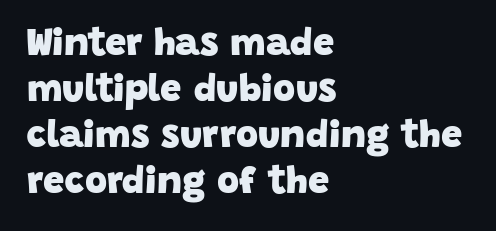
{"serif": "no", "bold": "yes", "weight": "heavy", "width": "normal", "stroke_contrast": "low", "x_height": "large", "monospaced": "no", "underline": "no", "align": "left", "line_spacing_ratio": 1.21, "letter_spacing": "normal", "letter_spacing_em": 0.0, "glyph_px": 38}
